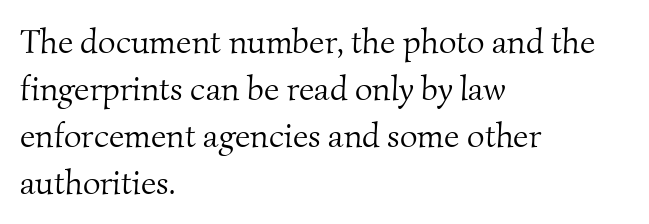
The image shows 34 px light serif type; set left-aligned, normal line spacing (1.38x), normal letter spacing, not underlined; medium stroke contrast and a small x-height.
